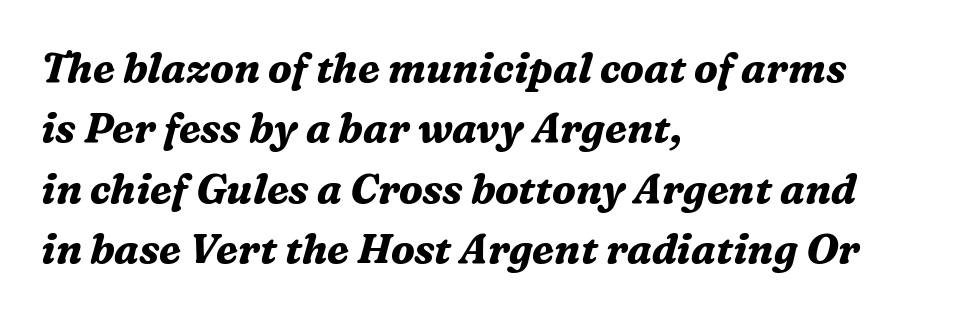
Nobody drew a line under any word here. Each letter's strokes conclude with small projecting serifs. What weight is shown? A full bold with thick strokes. The letters advance in unequal steps, a hallmark of proportional type. Each line starts at the same left margin while the right side varies.
